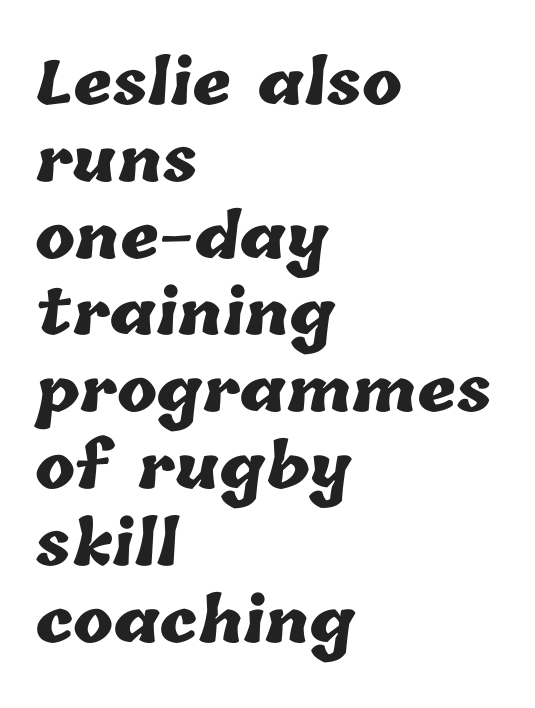
{"bold": "yes", "weight": "heavy", "width": "normal", "stroke_contrast": "low", "x_height": "medium", "monospaced": "no", "underline": "no", "align": "left", "line_spacing": "normal", "line_spacing_ratio": 1.28, "letter_spacing": "normal", "letter_spacing_em": 0.0, "glyph_px": 60}
